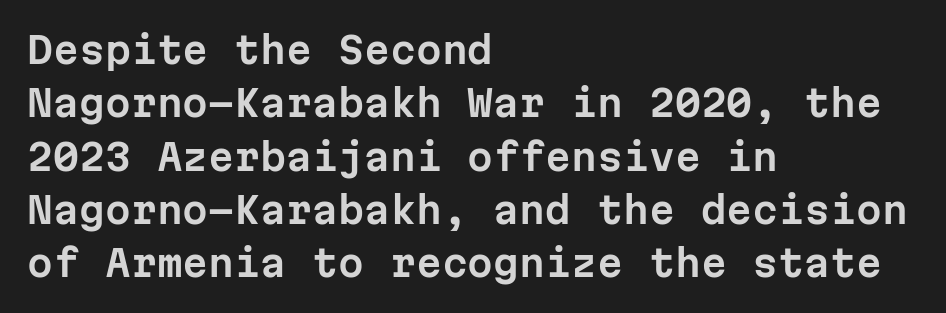
The string is rendered with underlining switched off. A sans-serif font was chosen for this passage. You could count columns in this text — the font is strictly monospaced. Which margin do the lines hug? The left one — the right edge is uneven.
